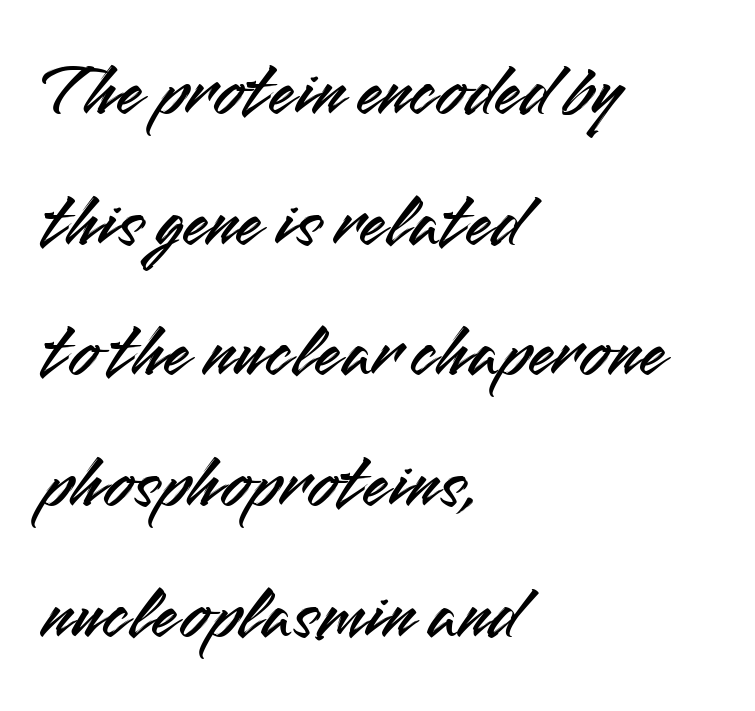
Does the copy run flush right? No — it runs flush left. The rendering keeps characters at their native spacing. Quick note: underline off. Looks like regular typesetting: each glyph gets only the width it needs. Unlike a traditional serif, this face leaves its strokes unadorned.
